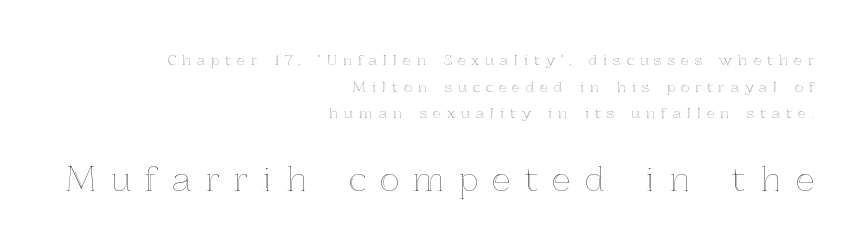
Q: Is the text italic (slanted)? A: No, it is upright.
Q: Is the text underlined? A: No.
Q: How is the paragraph aligned? A: Right-aligned.
Q: Is the spacing between letters normal or unusually wide? A: Unusually wide.
Q: Is the spacing between lines tight, normal or loose? A: Loose.
Q: Which block of text is set in a larger size, the first (top) or the second (bottom)? A: The second (bottom) one.
Q: Width (condensed, normal, or wide)? A: Normal.
Q: x-height? A: Medium.
Q: Monospaced? A: No.
